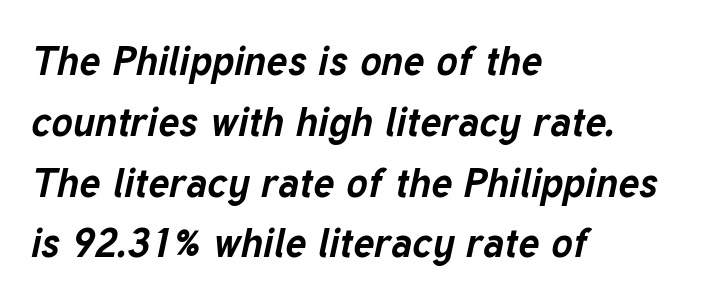
Q: Is the text bold? A: Yes.
Q: Is the text italic (slanted)? A: Yes, it leans right by about 12 degrees.
Q: Is the text underlined? A: No.
Q: How is the paragraph aligned? A: Left-aligned.
Q: Is the spacing between letters normal or unusually wide? A: Normal.
Q: Is the spacing between lines tight, normal or loose? A: Normal.
Q: Width (condensed, normal, or wide)? A: Normal.
Q: Stroke contrast? A: Low.
Q: x-height? A: Medium.
Q: Monospaced? A: No.
